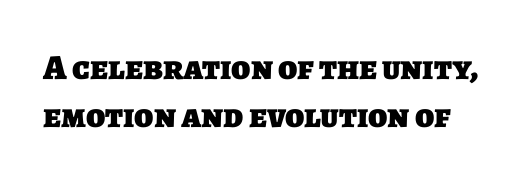
Q: Is the text bold? A: Yes.
Q: Is the typeface a serif or a sans-serif typeface? A: Sans-serif.
Q: Is the text underlined? A: No.
Q: Is the spacing between letters normal or unusually wide? A: Normal.
Q: Is the spacing between lines tight, normal or loose? A: Normal.
Q: Width (condensed, normal, or wide)? A: Normal.
Q: Stroke contrast? A: Low.
Q: x-height? A: Large.
Q: Monospaced? A: No.
